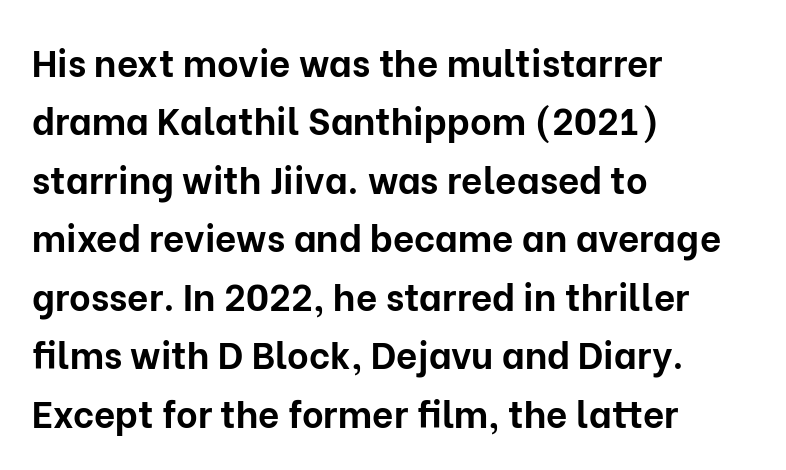
The image shows 37 px bold sans-serif type, upright; set left-aligned, normal line spacing (1.58x), normal letter spacing, not underlined; low stroke contrast and a medium x-height.
